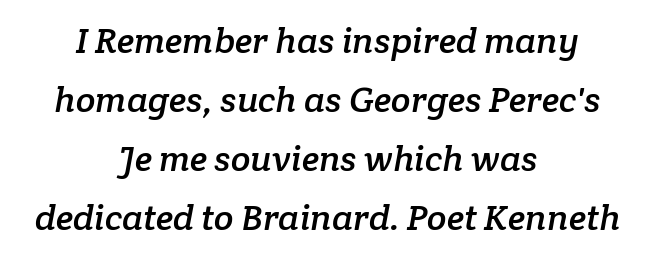
{"serif": "yes", "width": "normal", "stroke_contrast": "low", "x_height": "medium", "monospaced": "no", "underline": "no", "align": "center", "line_spacing": "normal", "line_spacing_ratio": 1.64, "letter_spacing": "normal", "letter_spacing_em": 0.0, "glyph_px": 36}
